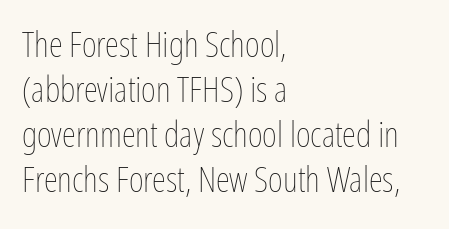
{"italic": "no", "bold": "no", "weight": "thin", "width": "condensed", "stroke_contrast": "low", "x_height": "medium", "monospaced": "no", "underline": "no", "align": "left", "line_spacing": "normal", "line_spacing_ratio": 1.25, "letter_spacing": "normal", "letter_spacing_em": 0.0, "glyph_px": 36}
